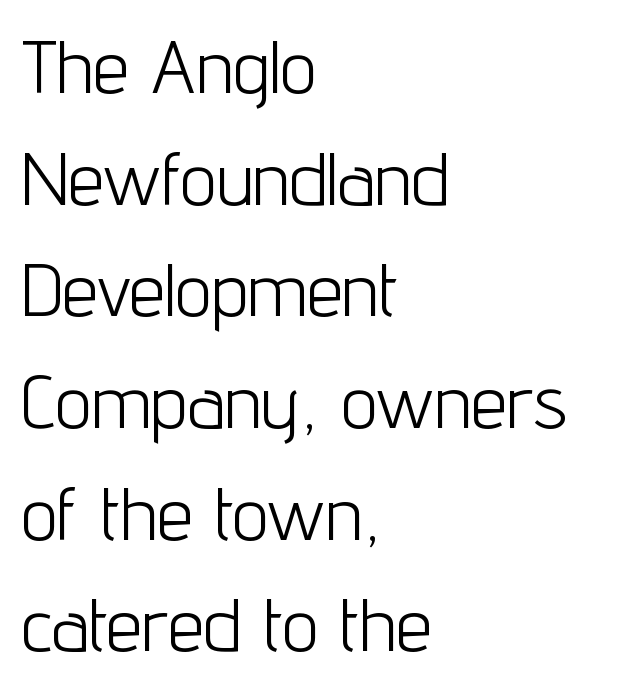
{"serif": "no", "italic": "no", "bold": "no", "weight": "light", "width": "condensed", "stroke_contrast": "low", "x_height": "medium", "monospaced": "no", "underline": "no", "align": "left", "line_spacing": "normal", "line_spacing_ratio": 1.53, "letter_spacing": "normal", "letter_spacing_em": 0.0, "glyph_px": 73}
